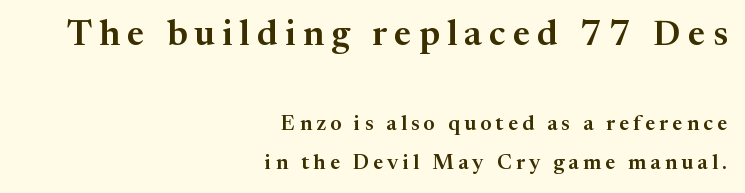
The image shows 36 px serif type, upright; set right-aligned, line spacing 1.86x, unusually wide letter spacing (+0.2 em), not underlined; the first (top) block is 1.71x larger; medium stroke contrast and a medium x-height.
